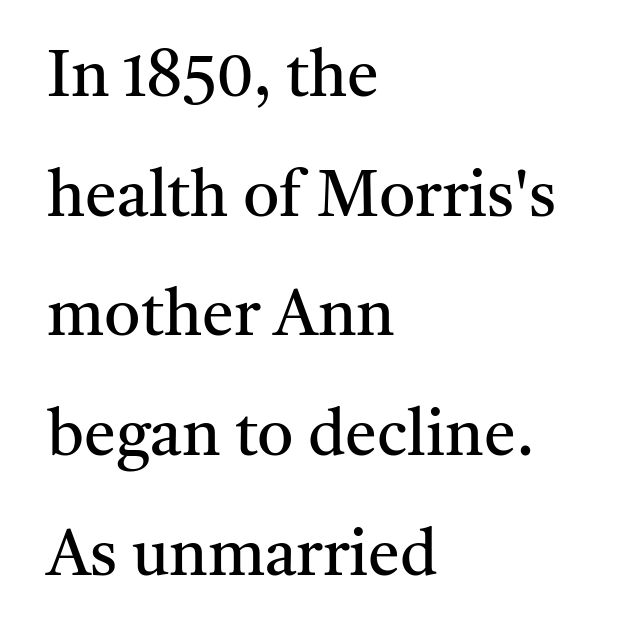
Glance below the letters and you will spot only blank space. The glyphs in this specimen are seriffed. In CSS terms this would be text-align: left. Every stem runs plumb, perpendicular to the baseline.
